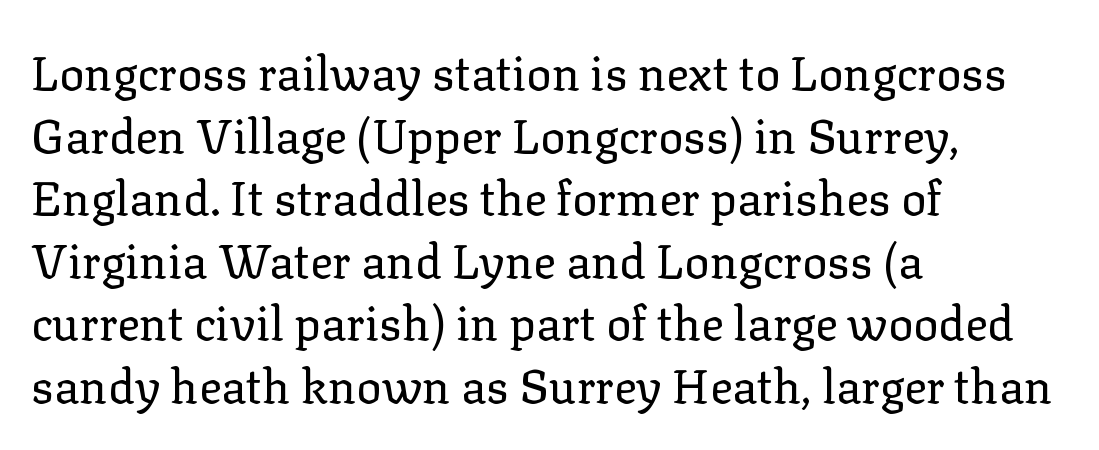
{"serif": "yes", "italic": "no", "bold": "no", "weight": "regular", "width": "normal", "stroke_contrast": "low", "x_height": "medium", "monospaced": "no", "underline": "no", "align": "left", "line_spacing": "normal", "line_spacing_ratio": 1.33, "letter_spacing": "normal", "letter_spacing_em": 0.0, "glyph_px": 47}
